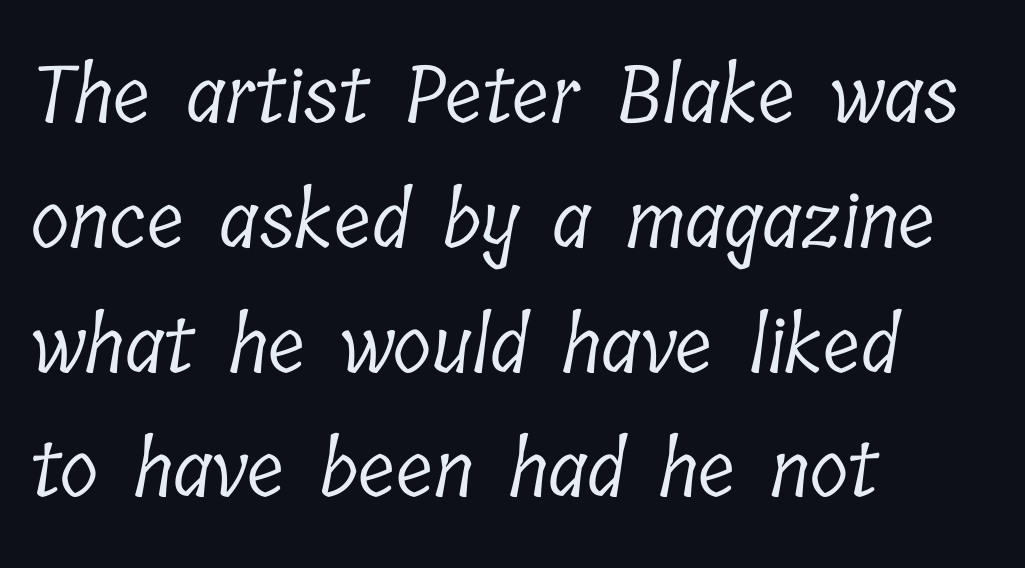
Q: Is the text bold? A: No.
Q: Is the typeface a serif or a sans-serif typeface? A: Serif.
Q: Is the text underlined? A: No.
Q: How is the paragraph aligned? A: Left-aligned.
Q: Is the spacing between letters normal or unusually wide? A: Normal.
Q: Is the spacing between lines tight, normal or loose? A: Normal.
Q: Width (condensed, normal, or wide)? A: Condensed.
Q: Stroke contrast? A: Low.
Q: x-height? A: Medium.
Q: Monospaced? A: No.
